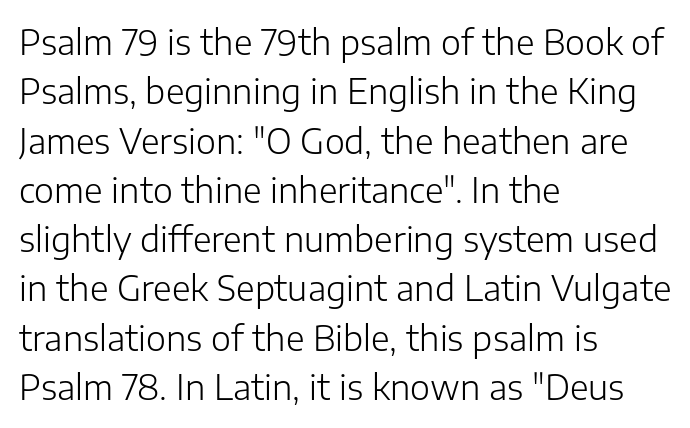
The image shows 34 px light sans-serif type, upright; set left-aligned, normal line spacing (1.45x), normal letter spacing, not underlined; low stroke contrast and a medium x-height.
